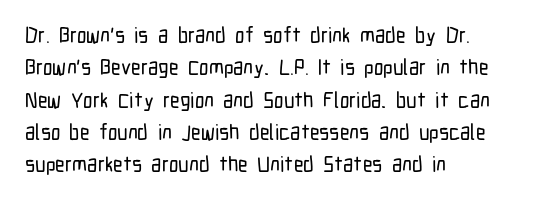
Q: Is the text italic (slanted)? A: No, it is upright.
Q: Is the text underlined? A: No.
Q: How is the paragraph aligned? A: Left-aligned.
Q: Is the spacing between letters normal or unusually wide? A: Normal.
Q: Is the spacing between lines tight, normal or loose? A: Normal.
